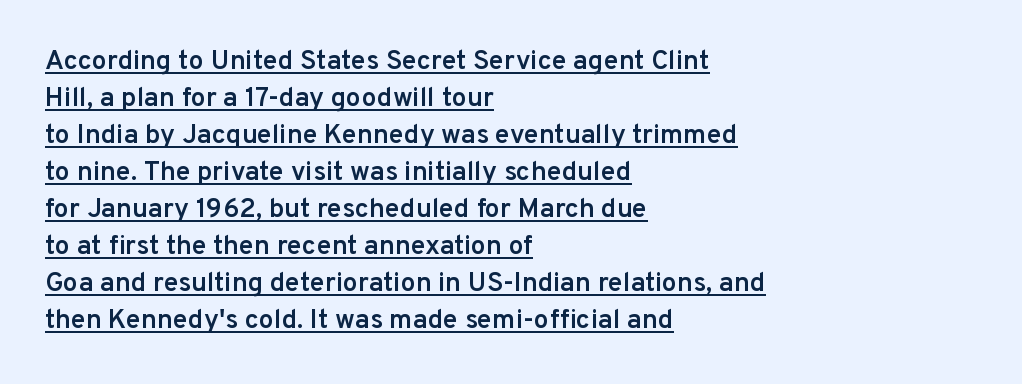
The letters stand upright; this is a roman face. Is the type bold? Partly — it's a semibold, heavier than regular but not fully bold. The rows are spaced the way most documents space them. Between one letter and the next there's only the usual sliver of space. Underline: present.
